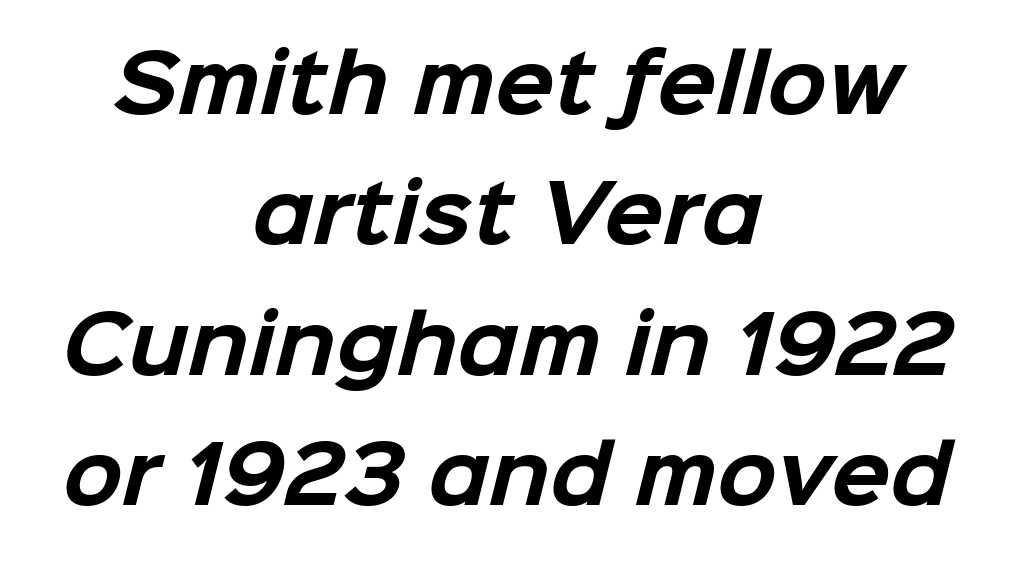
{"serif": "no", "bold": "yes", "weight": "bold", "width": "normal", "stroke_contrast": "low", "x_height": "medium", "monospaced": "no", "underline": "no", "align": "center", "line_spacing": "normal", "line_spacing_ratio": 1.67, "letter_spacing": "normal", "letter_spacing_em": 0.0, "glyph_px": 78}
